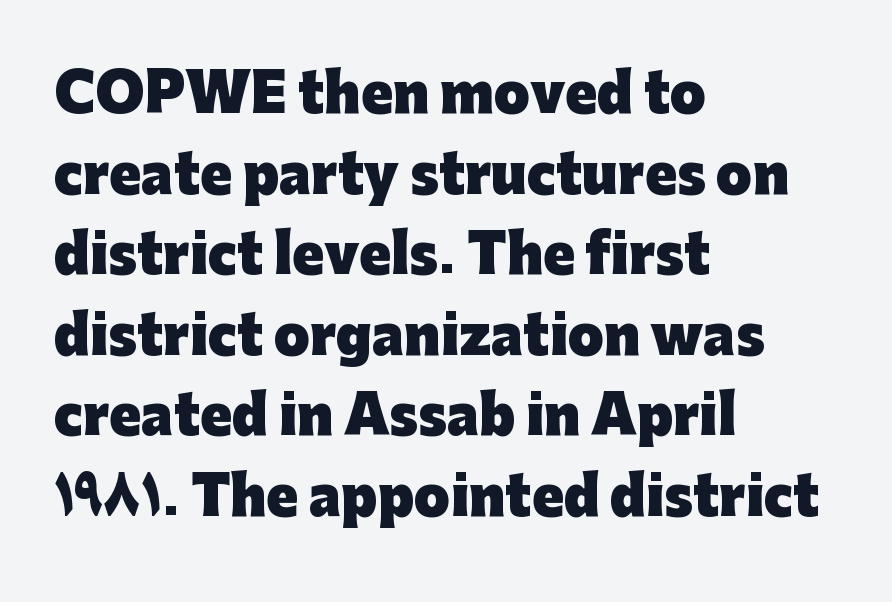
Notice how thick the strokes are: this is what a full bold looks like. The string is rendered with underlining switched off. The paragraph has a hard left edge and a soft right edge. You could call the tracking neutral — neither tight nor loose. This is the regular roman posture of the typeface.
